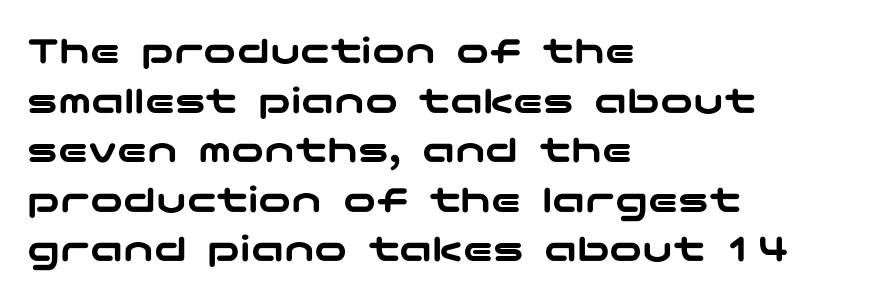
{"serif": "no", "italic": "no", "width": "wide", "stroke_contrast": "low", "x_height": "medium", "underline": "no", "align": "left", "line_spacing_ratio": 1.21, "letter_spacing": "normal", "letter_spacing_em": 0.0, "glyph_px": 41}
